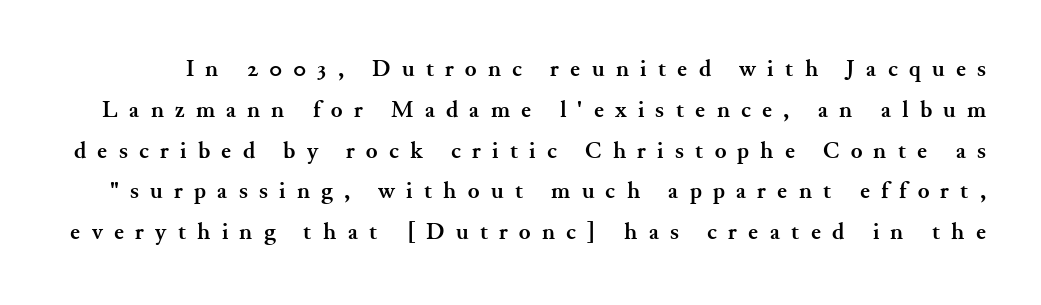
{"italic": "no", "bold": "yes", "underline": "no", "line_spacing": "normal", "line_spacing_ratio": 1.7, "letter_spacing": "wide", "letter_spacing_em": 0.47, "glyph_px": 24}
